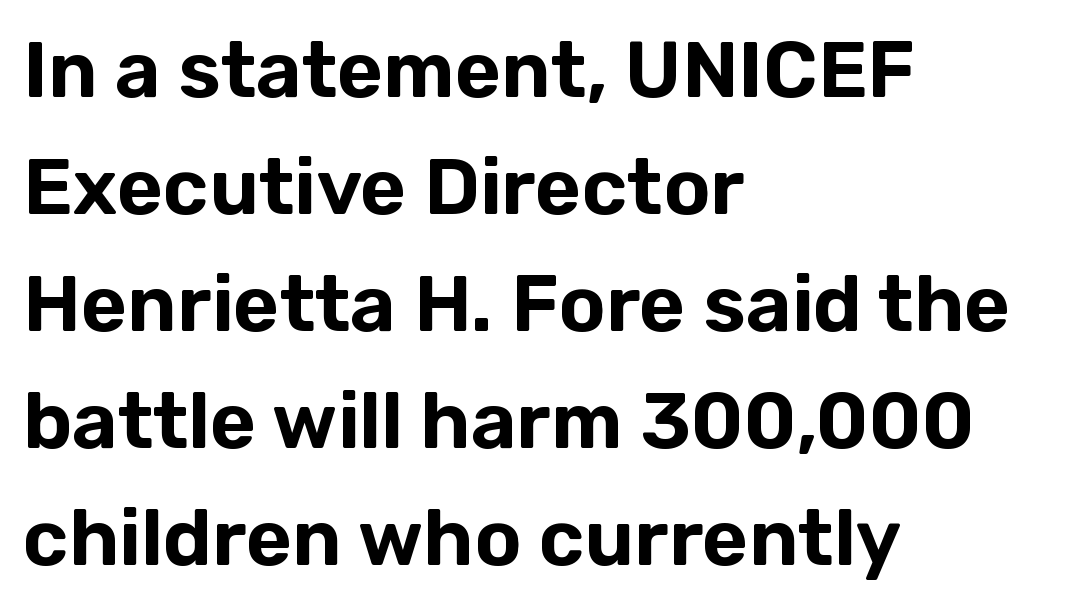
{"serif": "no", "italic": "no", "width": "normal", "stroke_contrast": "low", "x_height": "medium", "monospaced": "no", "underline": "no", "align": "left", "line_spacing": "normal", "line_spacing_ratio": 1.48, "letter_spacing": "normal", "letter_spacing_em": 0.0, "glyph_px": 79}
